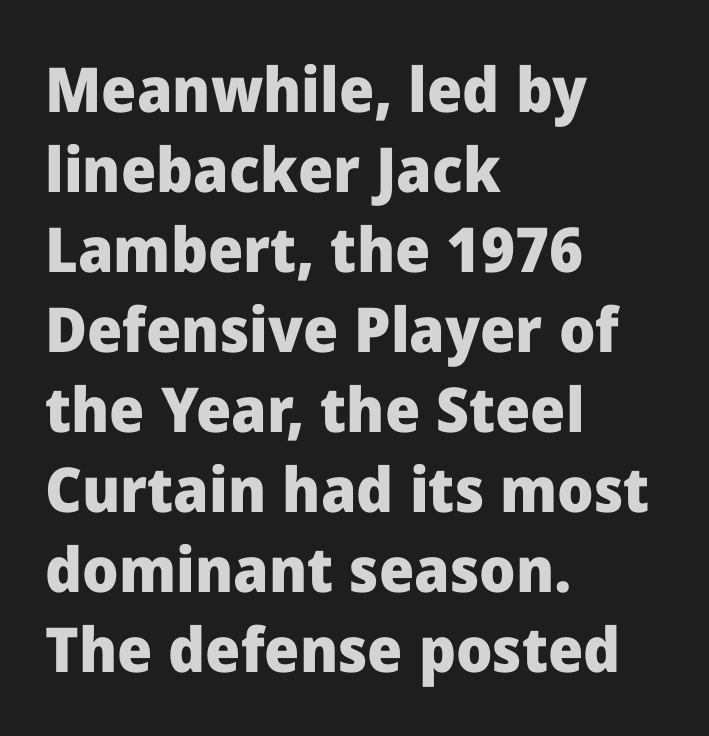
Q: Is the text bold? A: Yes.
Q: Is the text italic (slanted)? A: No, it is upright.
Q: Is the typeface a serif or a sans-serif typeface? A: Sans-serif.
Q: Is the text underlined? A: No.
Q: How is the paragraph aligned? A: Left-aligned.
Q: Is the spacing between letters normal or unusually wide? A: Normal.
Q: Is the spacing between lines tight, normal or loose? A: Normal.
Q: Width (condensed, normal, or wide)? A: Normal.
Q: Stroke contrast? A: Low.
Q: x-height? A: Medium.
Q: Monospaced? A: No.
